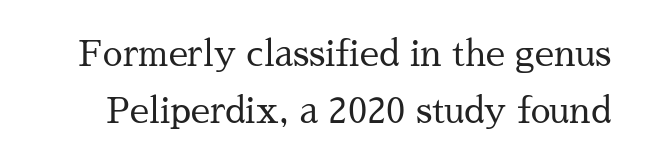
The image shows 35 px regular-weight serif type, upright; set normal line spacing (1.62x), normal letter spacing, not underlined; medium stroke contrast and a medium x-height.
